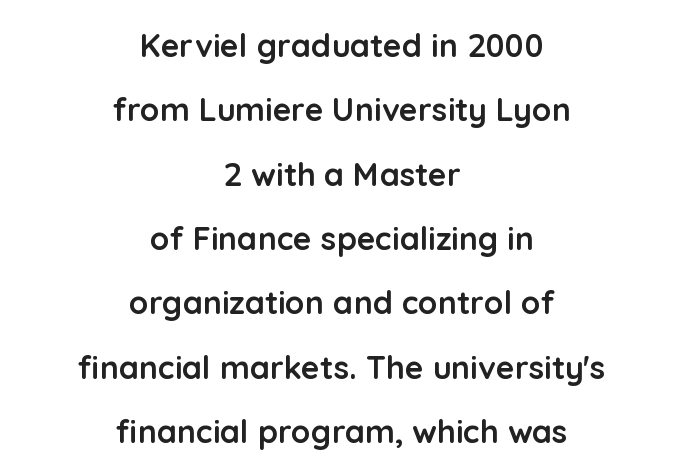
{"serif": "no", "italic": "no", "bold": "yes", "weight": "semibold", "width": "normal", "stroke_contrast": "low", "x_height": "medium", "monospaced": "no", "underline": "no", "align": "center", "line_spacing": "loose", "line_spacing_ratio": 2.01, "letter_spacing": "normal", "letter_spacing_em": 0.0, "glyph_px": 32}
